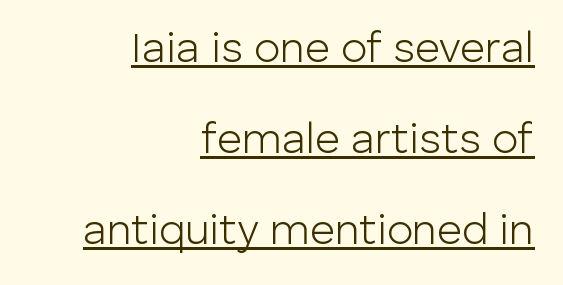
Does the copy run flush right? Yes — the right margin is perfectly even. Character widths vary here, with narrow letters taking less room than wide ones. On a weight scale, this lands at 450 or below. Ordinary non-slanted type is in use. No feet cap the strokes, marking this as sans-serif type.
